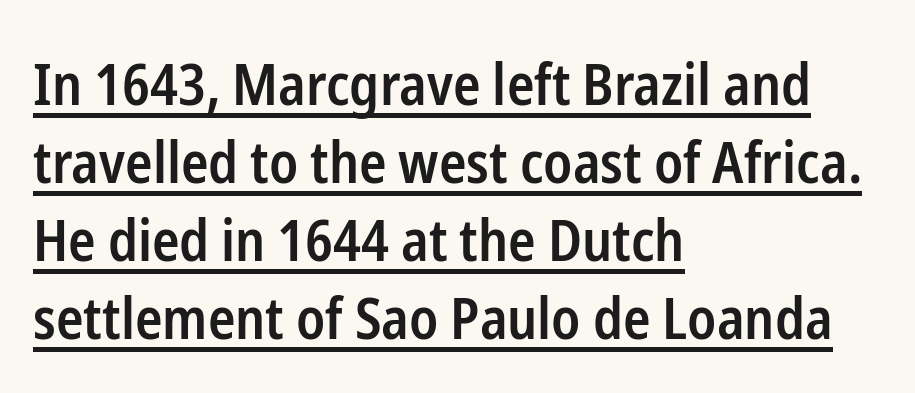
Q: Is the text bold? A: Semi-bold.
Q: Is the text italic (slanted)? A: No, it is upright.
Q: Is the typeface a serif or a sans-serif typeface? A: Sans-serif.
Q: Is the text underlined? A: Yes.
Q: How is the paragraph aligned? A: Left-aligned.
Q: Is the spacing between letters normal or unusually wide? A: Normal.
Q: Is the spacing between lines tight, normal or loose? A: Normal.
Q: Width (condensed, normal, or wide)? A: Condensed.
Q: Stroke contrast? A: Low.
Q: x-height? A: Medium.
Q: Monospaced? A: No.
